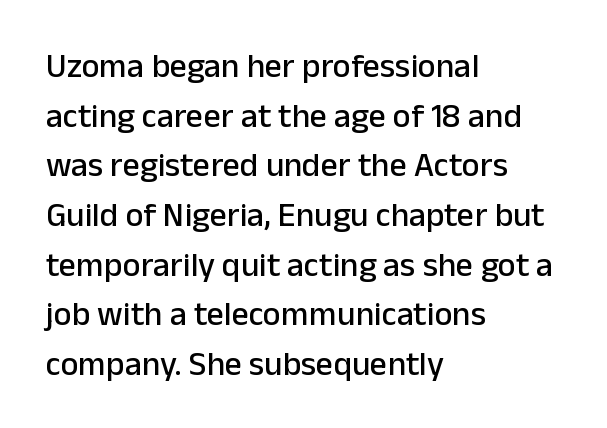
Q: Is the text italic (slanted)? A: No, it is upright.
Q: Is the typeface a serif or a sans-serif typeface? A: Sans-serif.
Q: Is the text underlined? A: No.
Q: How is the paragraph aligned? A: Left-aligned.
Q: Is the spacing between letters normal or unusually wide? A: Normal.
Q: Is the spacing between lines tight, normal or loose? A: Normal.
Q: Width (condensed, normal, or wide)? A: Normal.
Q: Stroke contrast? A: Low.
Q: x-height? A: Medium.
Q: Monospaced? A: No.
